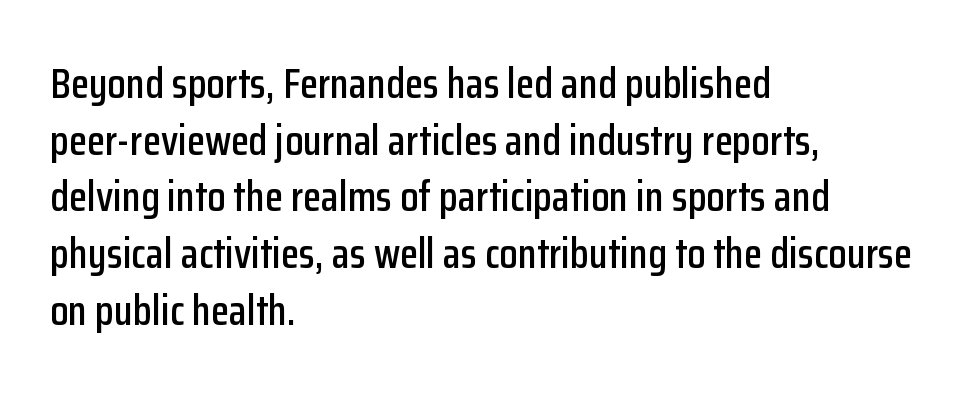
The image shows 42 px condensed sans-serif type, upright; set left-aligned, normal line spacing (1.35x), normal letter spacing, not underlined; low stroke contrast and a medium x-height.
